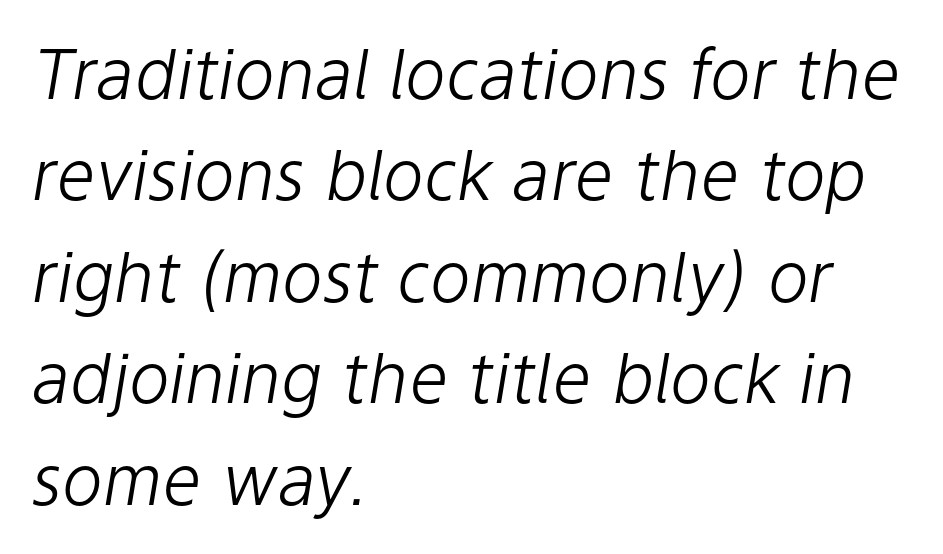
Q: Is the text bold? A: No.
Q: Is the text italic (slanted)? A: Yes, it leans right by about 9 degrees.
Q: Is the text underlined? A: No.
Q: How is the paragraph aligned? A: Left-aligned.
Q: Is the spacing between letters normal or unusually wide? A: Normal.
Q: Is the spacing between lines tight, normal or loose? A: Normal.
Q: Width (condensed, normal, or wide)? A: Normal.
Q: Stroke contrast? A: Low.
Q: x-height? A: Medium.
Q: Monospaced? A: No.
